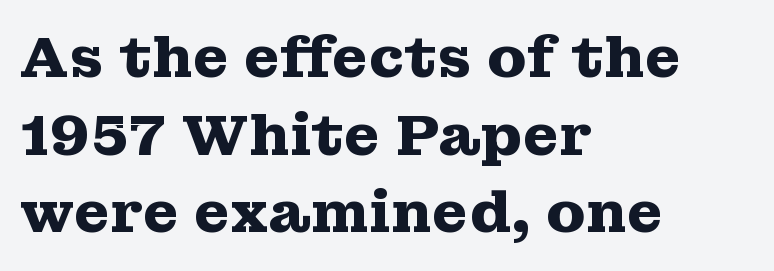
The image shows 58 px heavy, wide serif type, upright; set left-aligned, normal line spacing (1.34x), normal letter spacing, not underlined; medium stroke contrast and a medium x-height.
